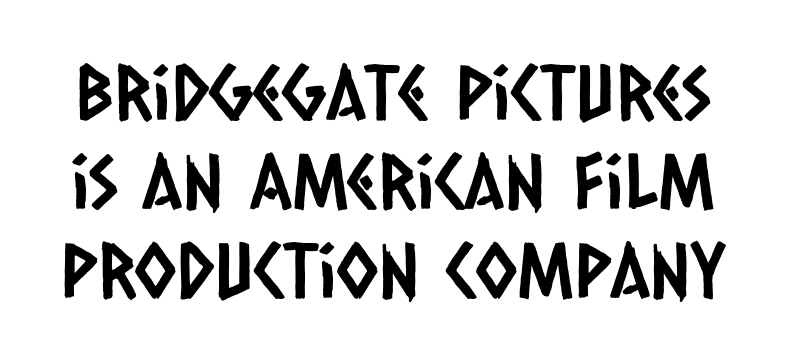
Q: Is the typeface a serif or a sans-serif typeface? A: Sans-serif.
Q: Is the text underlined? A: No.
Q: Is the spacing between letters normal or unusually wide? A: Normal.
Q: Width (condensed, normal, or wide)? A: Condensed.
Q: Stroke contrast? A: Low.
Q: x-height? A: Large.
Q: Monospaced? A: No.
